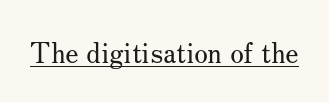
Is there an underline? Yes — a line sits under the letters. Stroke thickness stays within the range of a standard reading face or lighter. How are the letters spaced? Ordinarily, with no added tracking. What kind of face is this? One with serifs.
